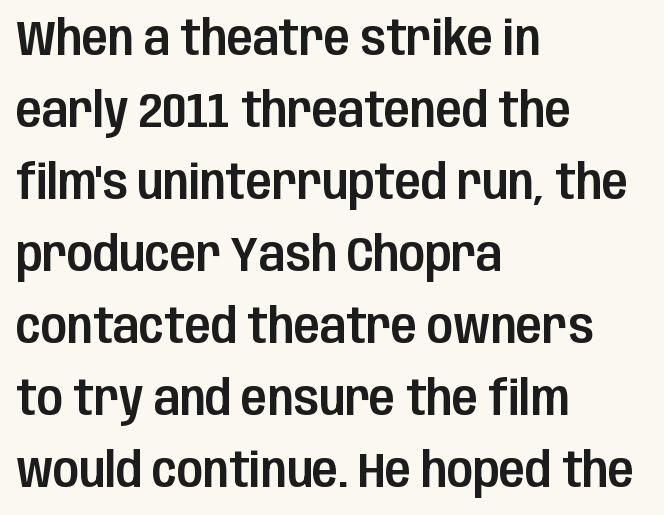
Q: Is the text italic (slanted)? A: No, it is upright.
Q: Is the typeface a serif or a sans-serif typeface? A: Sans-serif.
Q: Is the text underlined? A: No.
Q: How is the paragraph aligned? A: Left-aligned.
Q: Is the spacing between letters normal or unusually wide? A: Normal.
Q: Is the spacing between lines tight, normal or loose? A: Normal.
Q: Width (condensed, normal, or wide)? A: Condensed.
Q: Stroke contrast? A: Low.
Q: x-height? A: Large.
Q: Monospaced? A: No.
